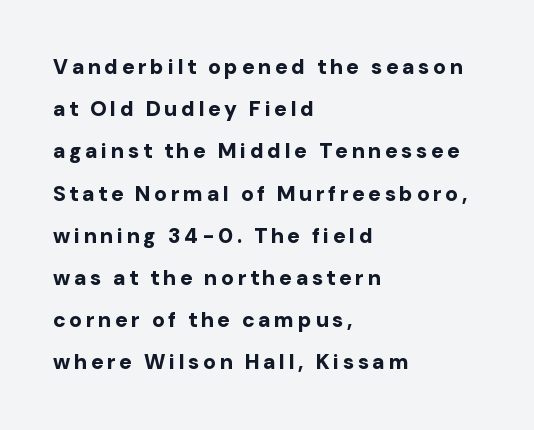
The image shows 21 px bold type, upright; set left-aligned, loose line spacing (2.01x), not underlined.
